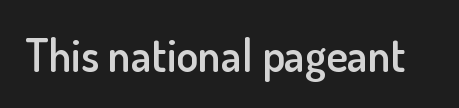
These words are printed semibold, heavier than regular yet not bold. The letters stand upright; this is a roman face. Bare-footed words on every line. Nobody touched the tracking dial on this one.
